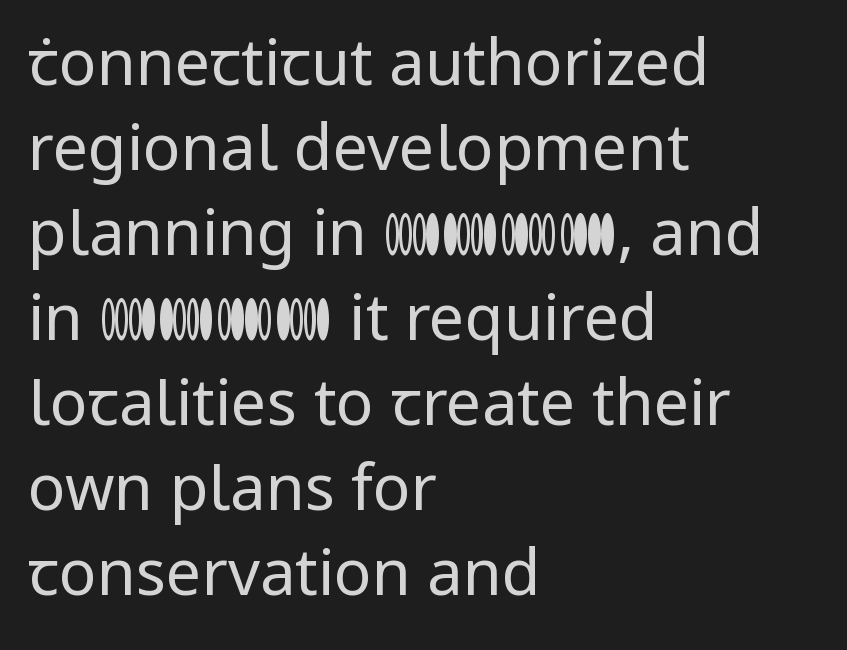
The image shows 63 px regular-weight sans-serif type, upright; set left-aligned, normal line spacing (1.35x), normal letter spacing, not underlined; low stroke contrast and a medium x-height.
